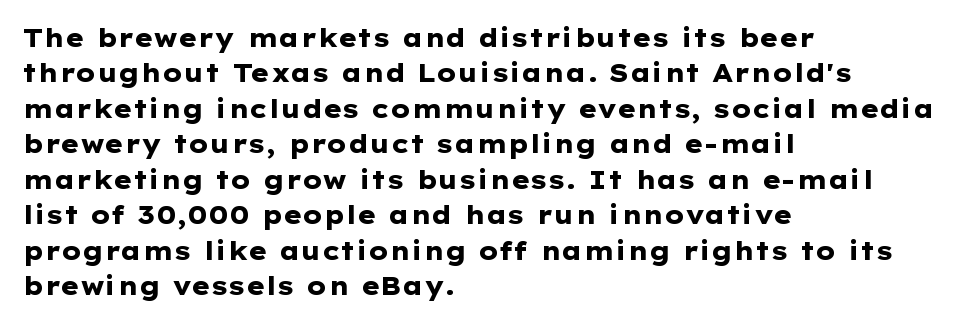
{"italic": "no", "bold": "yes", "underline": "no", "align": "left", "line_spacing": "normal", "line_spacing_ratio": 1.42, "letter_spacing": "normal", "letter_spacing_em": 0.0, "glyph_px": 25}
